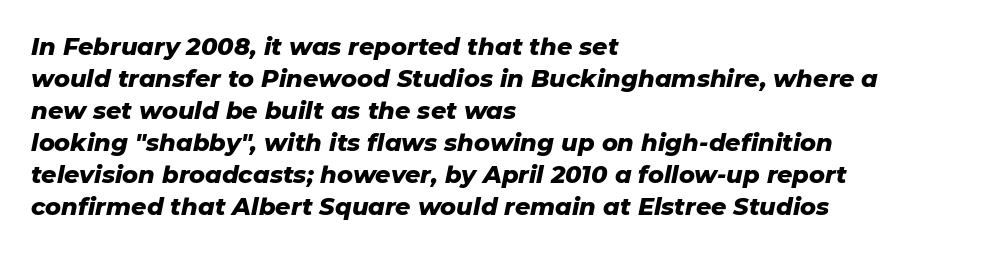
{"italic": "yes", "lean": "right", "slant_degrees": 11, "bold": "yes", "underline": "no", "align": "left", "line_spacing": "normal", "line_spacing_ratio": 1.33, "letter_spacing": "normal", "letter_spacing_em": 0.0, "glyph_px": 24}
